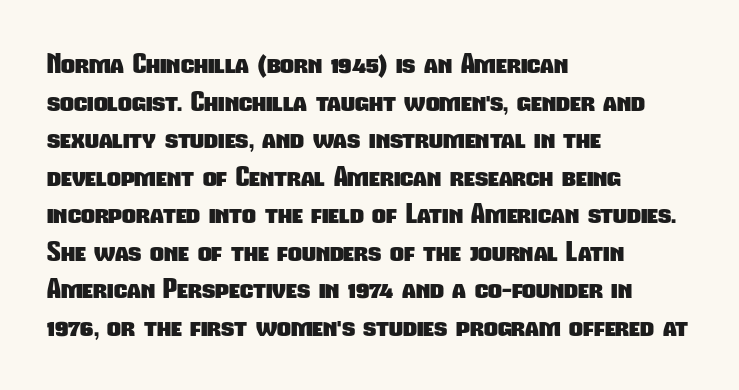
The image shows 27 px bold type; set left-aligned, normal line spacing (1.39x), normal letter spacing, not underlined.
